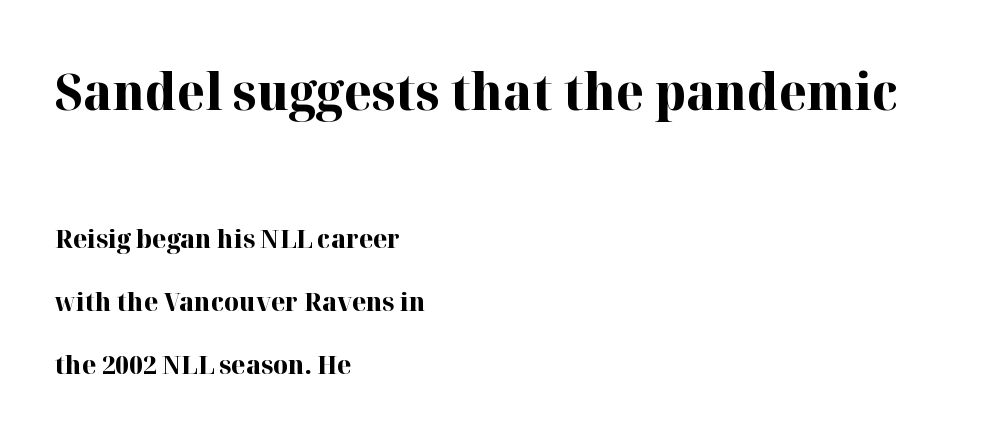
Q: Is the text bold? A: Yes.
Q: Is the text italic (slanted)? A: No, it is upright.
Q: Is the typeface a serif or a sans-serif typeface? A: Serif.
Q: Is the text underlined? A: No.
Q: How is the paragraph aligned? A: Left-aligned.
Q: Is the spacing between letters normal or unusually wide? A: Normal.
Q: Is the spacing between lines tight, normal or loose? A: Loose.
Q: Which block of text is set in a larger size, the first (top) or the second (bottom)? A: The first (top) one.
Q: Width (condensed, normal, or wide)? A: Normal.
Q: Stroke contrast? A: High.
Q: x-height? A: Medium.
Q: Monospaced? A: No.
